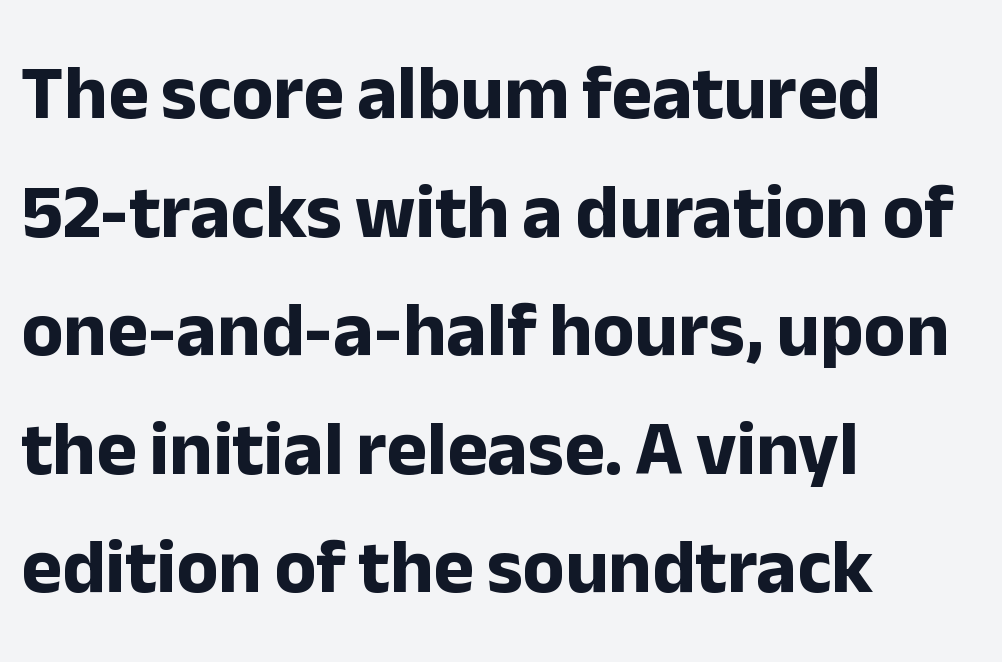
The image shows 77 px bold sans-serif type, upright; set left-aligned, normal line spacing (1.54x), normal letter spacing, not underlined; low stroke contrast and a medium x-height.
